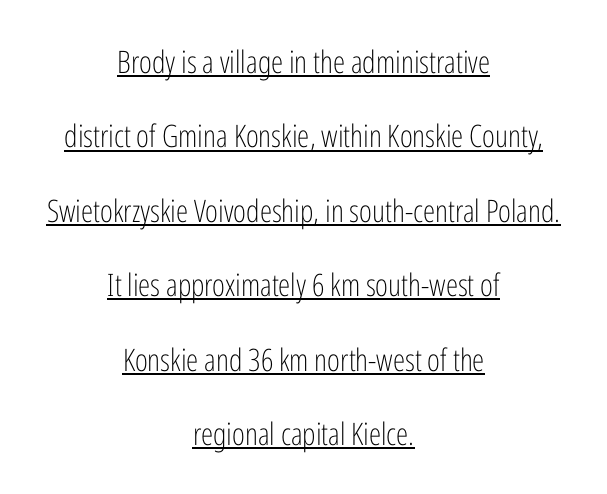
{"serif": "no", "italic": "no", "bold": "no", "weight": "light", "width": "condensed", "stroke_contrast": "low", "x_height": "medium", "monospaced": "no", "underline": "yes", "align": "center", "line_spacing": "loose", "line_spacing_ratio": 2.4, "letter_spacing": "normal", "letter_spacing_em": 0.0, "glyph_px": 31}
